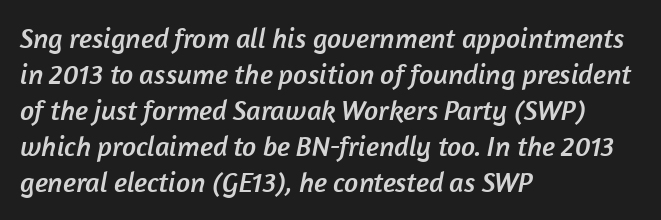
Notice how the passage keeps a crisp vertical edge on the left only. Do the characters align in a grid? No, the font is proportional. A normal amount of white space separates one row of letters from the next. Nothing sits at the stroke ends, so this counts as sans-serif. There is no visible air inserted between adjacent glyphs. Descenders are the only things crossing below the line.
